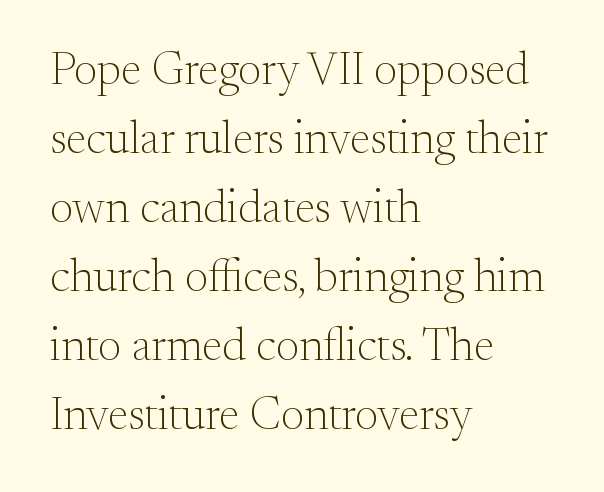
The image shows 46 px light serif type, upright; set left-aligned, normal line spacing (1.5x), normal letter spacing, not underlined; medium stroke contrast and a small x-height.
